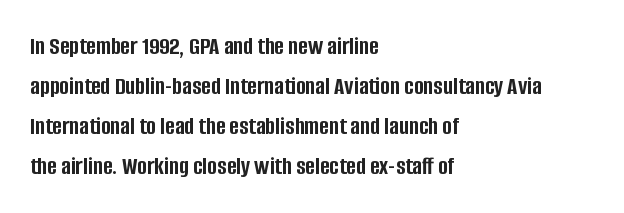
{"italic": "no", "bold": "yes", "underline": "no", "align": "left", "line_spacing": "normal", "line_spacing_ratio": 1.54, "letter_spacing": "normal", "letter_spacing_em": 0.0, "glyph_px": 26}
